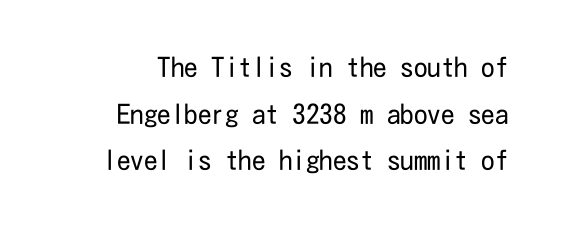
Stroke mass is kept to a normal reading level or below. Every stem runs plumb, perpendicular to the baseline. Inter-character spacing is left at the font's built-in metrics. The baseline area is clear.
